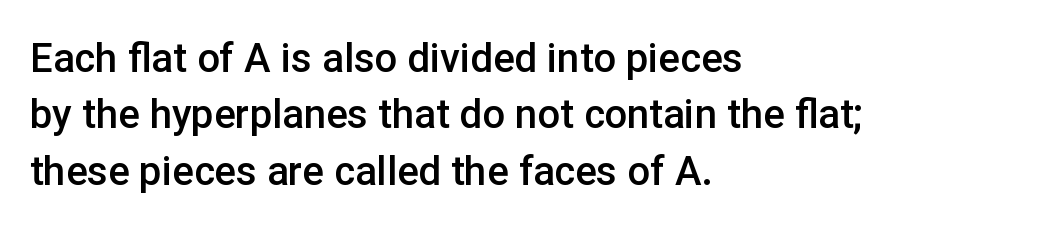
{"serif": "no", "italic": "no", "bold": "semi", "weight": "semibold", "width": "normal", "stroke_contrast": "low", "x_height": "medium", "monospaced": "no", "underline": "no", "align": "left", "line_spacing": "normal", "line_spacing_ratio": 1.41, "letter_spacing": "normal", "letter_spacing_em": 0.0, "glyph_px": 40}
